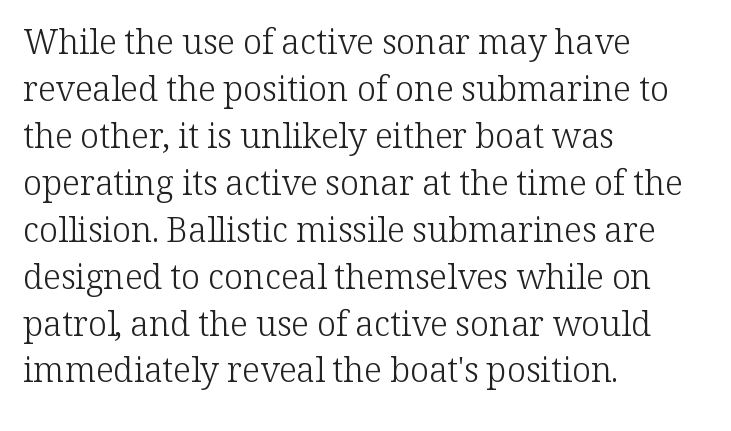
{"serif": "yes", "italic": "no", "bold": "no", "weight": "light", "width": "normal", "stroke_contrast": "low", "x_height": "medium", "monospaced": "no", "underline": "no", "align": "left", "line_spacing": "normal", "line_spacing_ratio": 1.38, "letter_spacing": "normal", "letter_spacing_em": 0.0, "glyph_px": 34}
